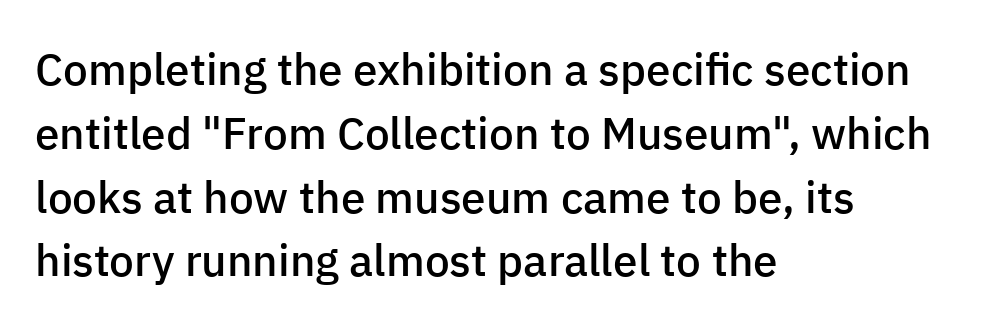
The image shows 44 px semibold sans-serif type, upright; set left-aligned, normal line spacing (1.45x), normal letter spacing, not underlined; low stroke contrast and a medium x-height.
